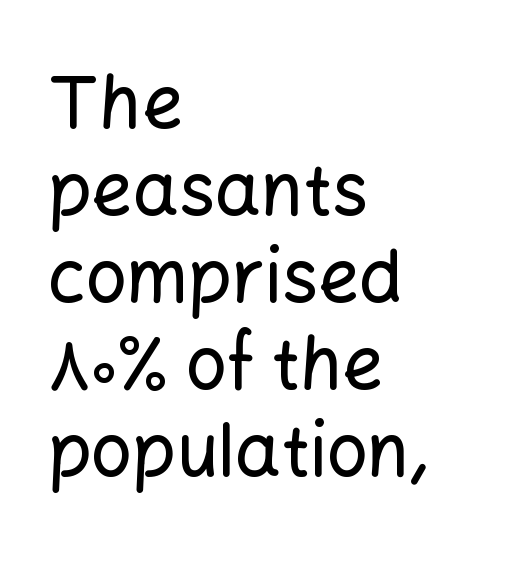
The passage shown is typeset with a sans-serif family. The passage shown is not underscored anywhere. Think of a printed novel: that variable character pitch is what you see here. Nope, not italic — everything's standing straight.
